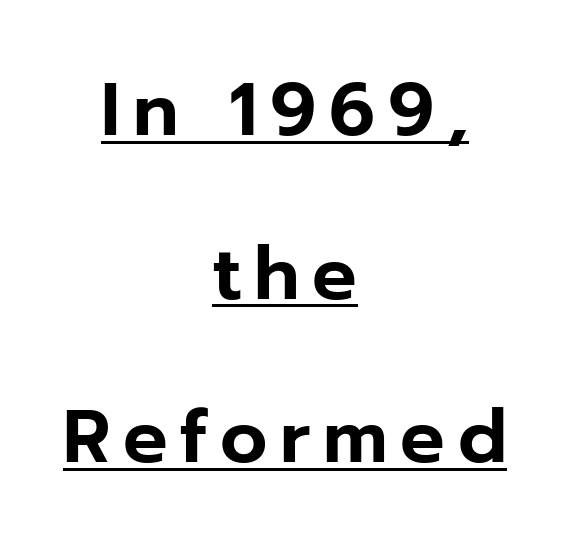
The image shows 74 px sans-serif type, upright; set centered, loose line spacing (2.21x), underlined; low stroke contrast and a medium x-height.
